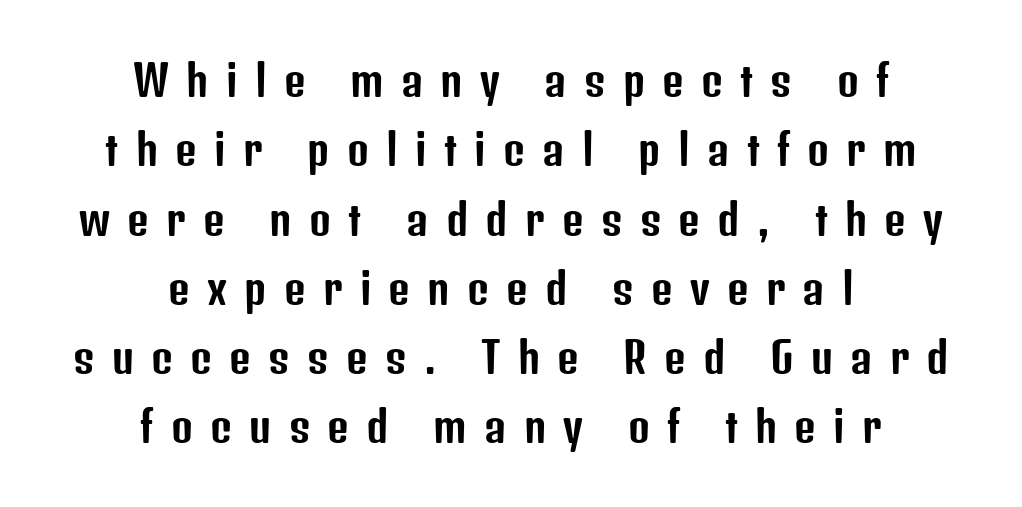
Q: Is the text italic (slanted)? A: No, it is upright.
Q: Is the typeface a serif or a sans-serif typeface? A: Sans-serif.
Q: Is the text underlined? A: No.
Q: How is the paragraph aligned? A: Centered.
Q: Is the spacing between letters normal or unusually wide? A: Unusually wide.
Q: Is the spacing between lines tight, normal or loose? A: Normal.
Q: Width (condensed, normal, or wide)? A: Condensed.
Q: Stroke contrast? A: Low.
Q: x-height? A: Medium.
Q: Monospaced? A: No.
